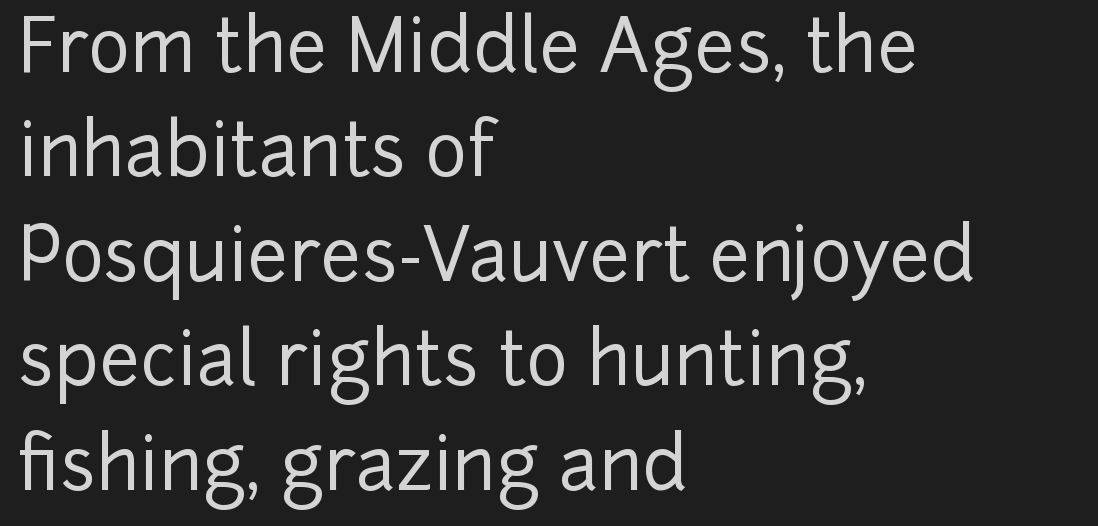
Horizontally, the lines are justified to the leading edge only. Whoever set this chose a conventional vertical rhythm. The passage shown is not underscored anywhere. Short note: letters normally spaced.
